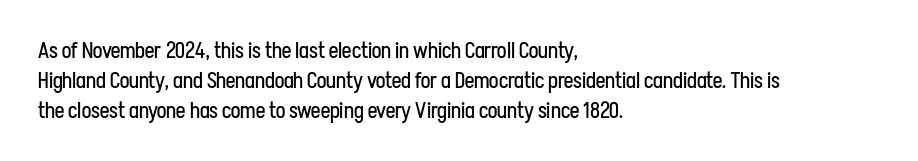
{"italic": "no", "bold": "no", "underline": "no", "align": "left", "line_spacing": "normal", "line_spacing_ratio": 1.36, "letter_spacing": "normal", "letter_spacing_em": 0.0, "glyph_px": 22}
